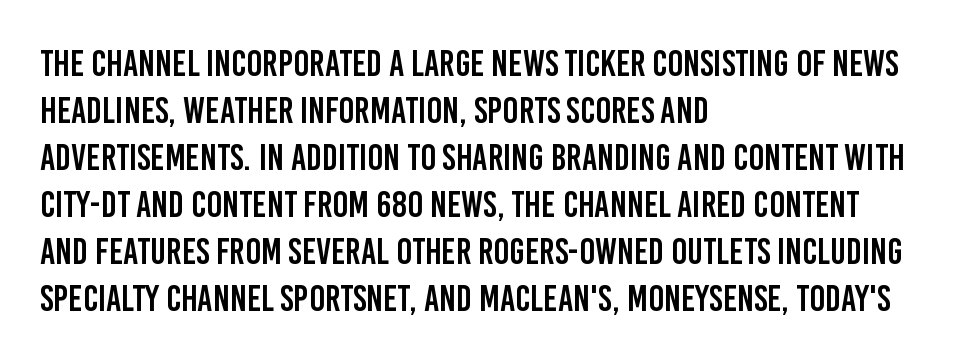
{"serif": "no", "italic": "no", "width": "condensed", "stroke_contrast": "low", "x_height": "large", "monospaced": "no", "underline": "no", "align": "left", "line_spacing": "normal", "line_spacing_ratio": 1.27, "letter_spacing": "normal", "letter_spacing_em": 0.0, "glyph_px": 37}
